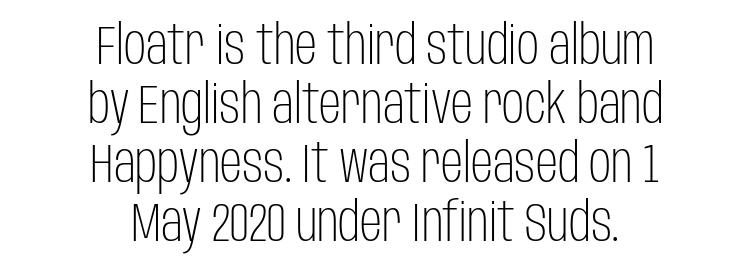
Q: Is the text bold? A: No.
Q: Is the text italic (slanted)? A: No, it is upright.
Q: Is the typeface a serif or a sans-serif typeface? A: Sans-serif.
Q: Is the text underlined? A: No.
Q: How is the paragraph aligned? A: Centered.
Q: Is the spacing between letters normal or unusually wide? A: Normal.
Q: Is the spacing between lines tight, normal or loose? A: Tight.
Q: Width (condensed, normal, or wide)? A: Condensed.
Q: Stroke contrast? A: Low.
Q: x-height? A: Large.
Q: Monospaced? A: No.
